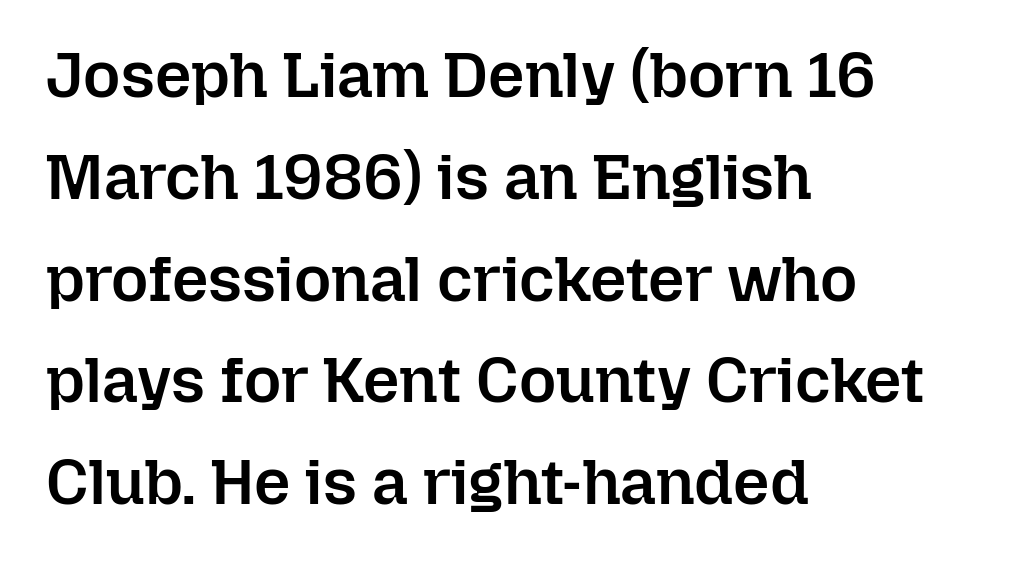
These words are printed semibold, heavier than regular yet not bold. The lines in this sample share a left origin and differ only in where they stop. Observe the ordinary spacing: letters are neighbours, not strangers. Is there any slant? The stems are plumb. Words float on clear page, feet unadorned. Summary of vertical rhythm: regular, with standard interline spacing.
